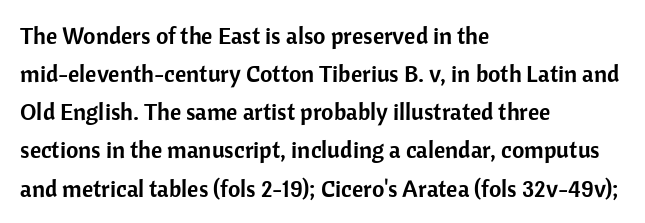
A normal amount of white space separates one row of letters from the next. In terms of letterspacing, this is plain default setting. Quick note: not italic, upright. Only glyphs here, with clear space below each row. Horizontally, the lines are justified to the leading edge only.
